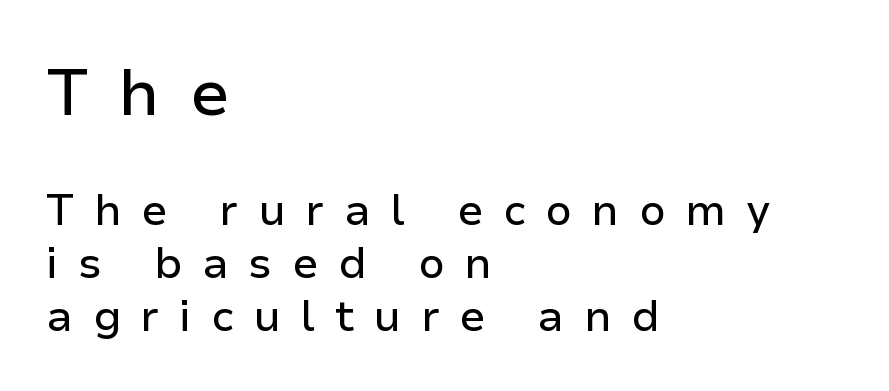
Q: Is the text italic (slanted)? A: No, it is upright.
Q: Is the typeface a serif or a sans-serif typeface? A: Sans-serif.
Q: Is the text underlined? A: No.
Q: How is the paragraph aligned? A: Left-aligned.
Q: Is the spacing between letters normal or unusually wide? A: Unusually wide.
Q: Which block of text is set in a larger size, the first (top) or the second (bottom)? A: The first (top) one.
Q: Width (condensed, normal, or wide)? A: Normal.
Q: Stroke contrast? A: Low.
Q: x-height? A: Medium.
Q: Monospaced? A: No.
